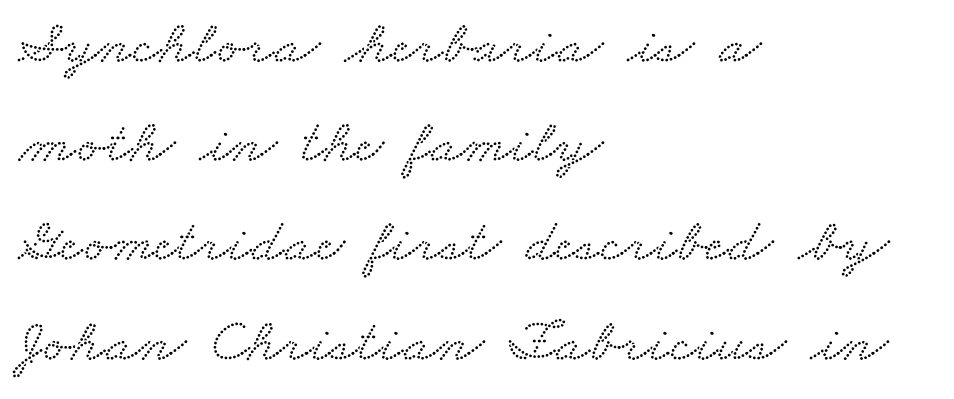
Q: Is the text underlined? A: No.
Q: How is the paragraph aligned? A: Left-aligned.
Q: Is the spacing between letters normal or unusually wide? A: Normal.
Q: Is the spacing between lines tight, normal or loose? A: Normal.
Q: Width (condensed, normal, or wide)? A: Wide.
Q: Stroke contrast? A: Low.
Q: x-height? A: Small.
Q: Monospaced? A: No.
